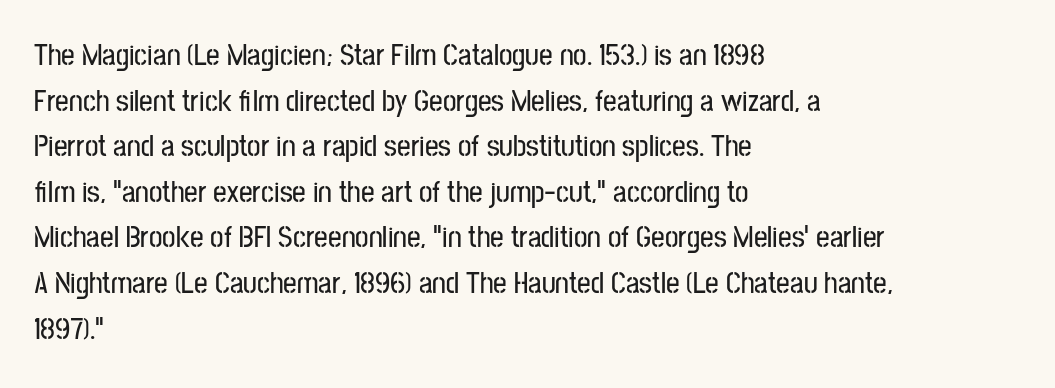
The image shows 30 px condensed sans-serif type, upright; set left-aligned, normal line spacing (1.52x), normal letter spacing, not underlined; low stroke contrast and a medium x-height.
